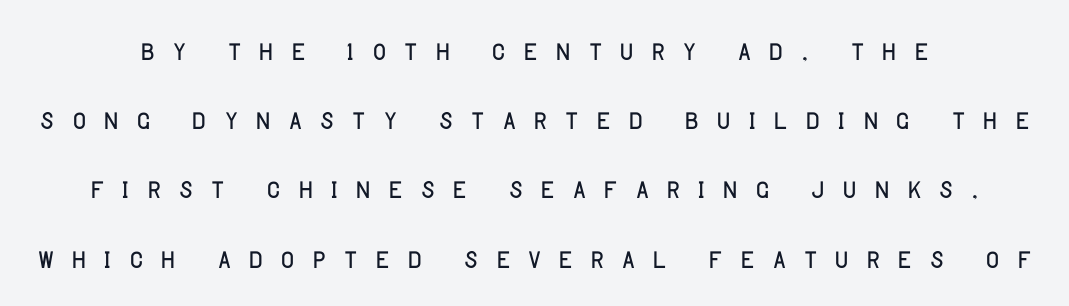
Display-style spreading of the glyphs; the letterfit is very open. Think standard paragraph weight, or any step lighter than that. Rule under the text: the space is simply empty. Style check: upright. This sample has the flowing, uneven cadence of proportional lettering. Visually the block forms a symmetrical silhouette, jagged on both flanks.
